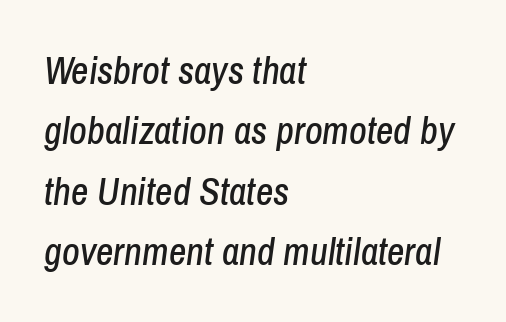
The image shows 38 px condensed type, italic (leaning right); set left-aligned, normal line spacing (1.59x), normal letter spacing, not underlined; low stroke contrast and a medium x-height.
